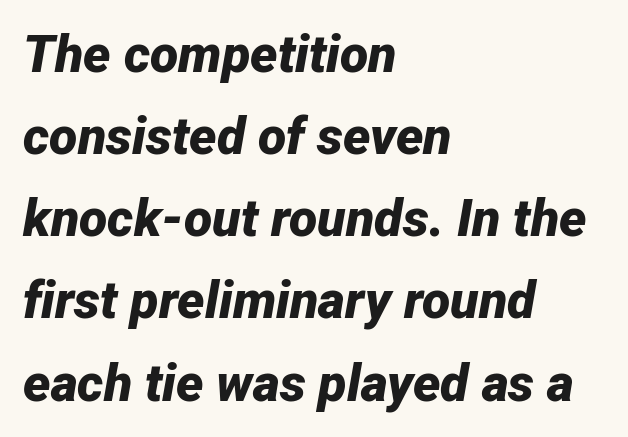
{"italic": "yes", "lean": "right", "slant_degrees": 12, "bold": "yes", "weight": "bold", "width": "normal", "stroke_contrast": "low", "x_height": "medium", "monospaced": "no", "underline": "no", "align": "left", "line_spacing": "normal", "line_spacing_ratio": 1.58, "letter_spacing": "normal", "letter_spacing_em": 0.0, "glyph_px": 52}
